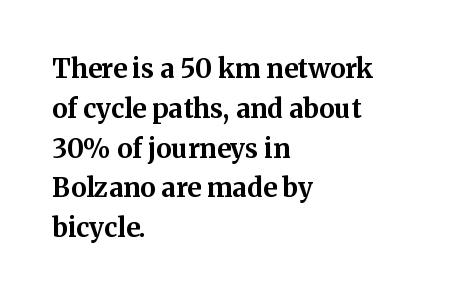
The image shows 26 px bold type, upright; set left-aligned, normal line spacing (1.53x), normal letter spacing, not underlined.
